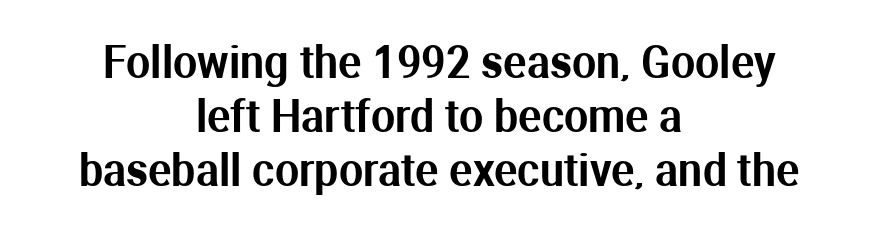
The image shows 43 px sans-serif type, upright; set centered, normal line spacing (1.26x), normal letter spacing, not underlined; medium stroke contrast and a medium x-height.
